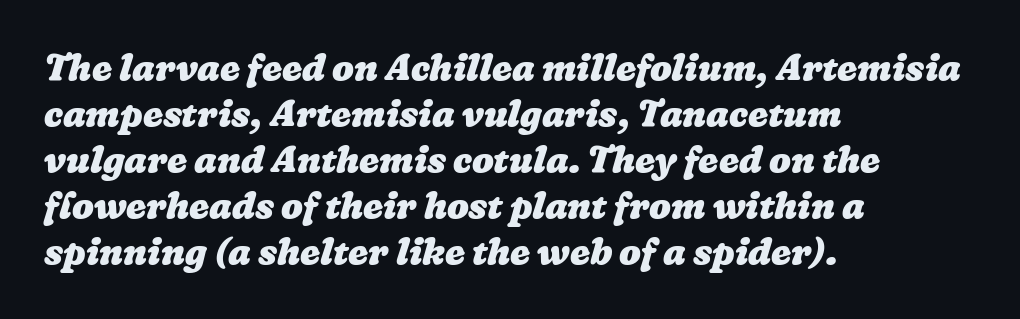
Quick note: interline space is typical. How heavy is the stroke? Heavy — this is a bold. Proportional: the letters do not fall into vertical columns. Teacher's note: observe the even left margin — that is flush-left alignment. Just letters on the line, the space beneath them empty.
